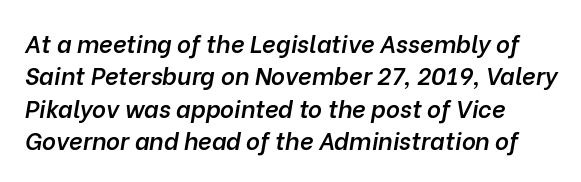
Q: Is the text bold? A: Semi-bold.
Q: Is the text italic (slanted)? A: Yes, it leans right by about 10 degrees.
Q: Is the text underlined? A: No.
Q: Is the spacing between letters normal or unusually wide? A: Normal.
Q: Is the spacing between lines tight, normal or loose? A: Normal.
